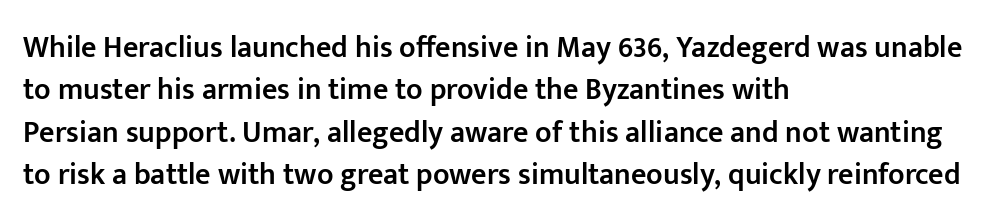
{"serif": "no", "italic": "no", "bold": "semi", "weight": "semibold", "width": "normal", "stroke_contrast": "low", "x_height": "medium", "monospaced": "no", "underline": "no", "align": "left", "line_spacing": "normal", "line_spacing_ratio": 1.41, "letter_spacing": "normal", "letter_spacing_em": 0.0, "glyph_px": 30}
